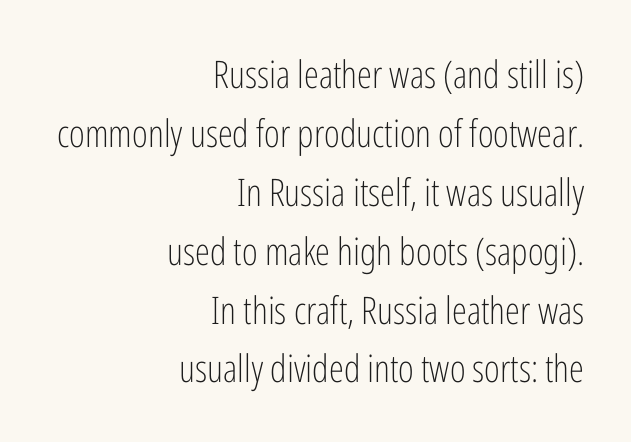
Q: Is the text bold? A: No.
Q: Is the text italic (slanted)? A: No, it is upright.
Q: Is the typeface a serif or a sans-serif typeface? A: Sans-serif.
Q: Is the text underlined? A: No.
Q: How is the paragraph aligned? A: Right-aligned.
Q: Is the spacing between letters normal or unusually wide? A: Normal.
Q: Is the spacing between lines tight, normal or loose? A: Normal.
Q: Width (condensed, normal, or wide)? A: Condensed.
Q: Stroke contrast? A: Low.
Q: x-height? A: Medium.
Q: Monospaced? A: No.
